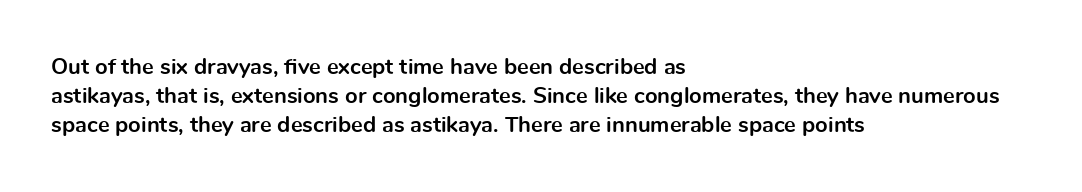
{"italic": "no", "bold": "yes", "underline": "no", "align": "left", "line_spacing": "normal", "line_spacing_ratio": 1.32, "letter_spacing": "normal", "letter_spacing_em": 0.0, "glyph_px": 22}
